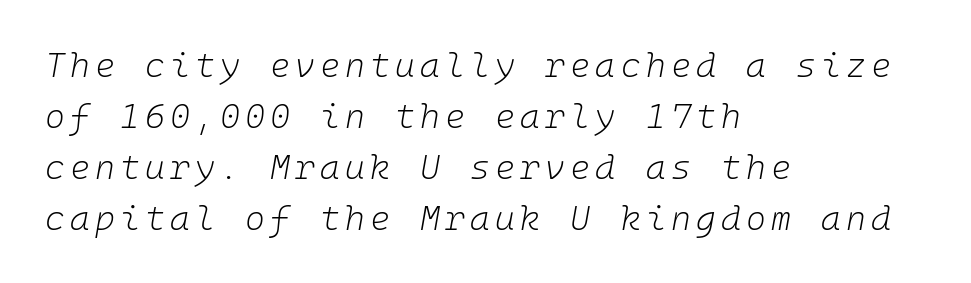
{"italic": "yes", "lean": "right", "slant_degrees": 10, "bold": "no", "weight": "light", "width": "normal", "stroke_contrast": "low", "x_height": "medium", "underline": "no", "align": "left", "line_spacing": "normal", "line_spacing_ratio": 1.5, "glyph_px": 34}
